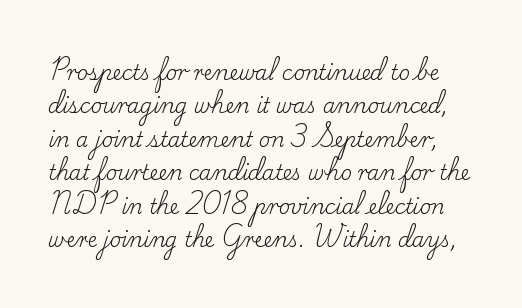
Evenly set lines give the paragraph a standard silhouette. Caption: standard tracking, unaltered. No extra ink here — the face is not bold.
